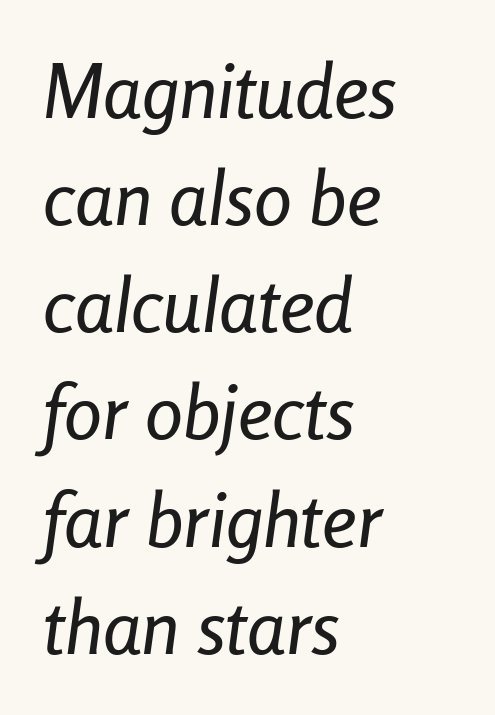
{"italic": "yes", "lean": "right", "slant_degrees": 8, "width": "condensed", "stroke_contrast": "low", "x_height": "medium", "monospaced": "no", "underline": "no", "align": "left", "line_spacing": "normal", "line_spacing_ratio": 1.41, "letter_spacing": "normal", "letter_spacing_em": 0.0, "glyph_px": 76}
